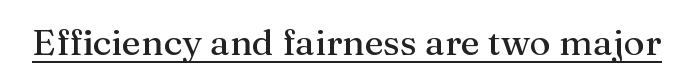
Q: Is the text italic (slanted)? A: No, it is upright.
Q: Is the typeface a serif or a sans-serif typeface? A: Serif.
Q: Is the text underlined? A: Yes.
Q: Is the spacing between letters normal or unusually wide? A: Normal.
Q: Width (condensed, normal, or wide)? A: Normal.
Q: Stroke contrast? A: Medium.
Q: x-height? A: Medium.
Q: Monospaced? A: No.
